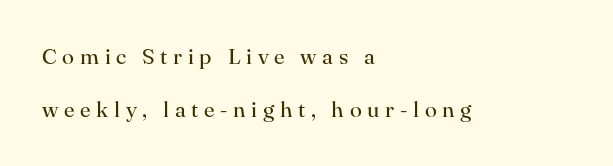
Q: Is the text bold? A: No.
Q: Is the text italic (slanted)? A: No, it is upright.
Q: Is the text underlined? A: No.
Q: How is the paragraph aligned? A: Left-aligned.
Q: Is the spacing between letters normal or unusually wide? A: Unusually wide.
Q: Is the spacing between lines tight, normal or loose? A: Loose.
